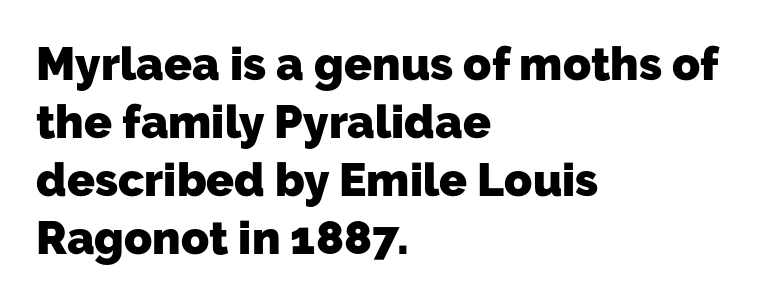
Q: Is the text bold? A: Yes.
Q: Is the typeface a serif or a sans-serif typeface? A: Sans-serif.
Q: Is the text underlined? A: No.
Q: How is the paragraph aligned? A: Left-aligned.
Q: Is the spacing between letters normal or unusually wide? A: Normal.
Q: Is the spacing between lines tight, normal or loose? A: Normal.
Q: Width (condensed, normal, or wide)? A: Normal.
Q: Stroke contrast? A: Low.
Q: x-height? A: Medium.
Q: Monospaced? A: No.
